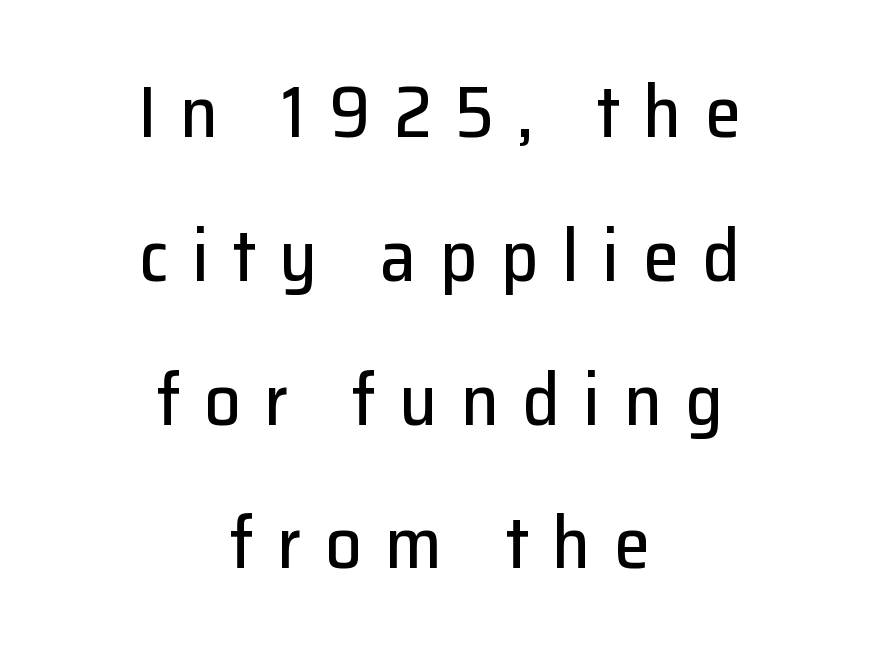
{"serif": "no", "italic": "no", "width": "normal", "stroke_contrast": "low", "x_height": "medium", "monospaced": "no", "underline": "no", "align": "center", "line_spacing": "loose", "line_spacing_ratio": 1.97, "letter_spacing": "wide", "letter_spacing_em": 0.32, "glyph_px": 73}
